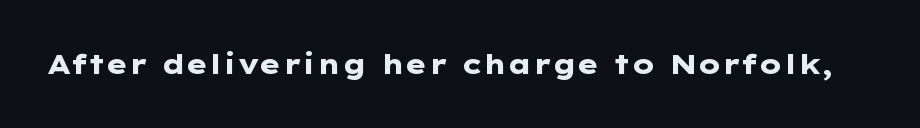
{"italic": "no", "bold": "yes", "underline": "no", "letter_spacing": "normal", "letter_spacing_em": 0.0, "glyph_px": 27}
